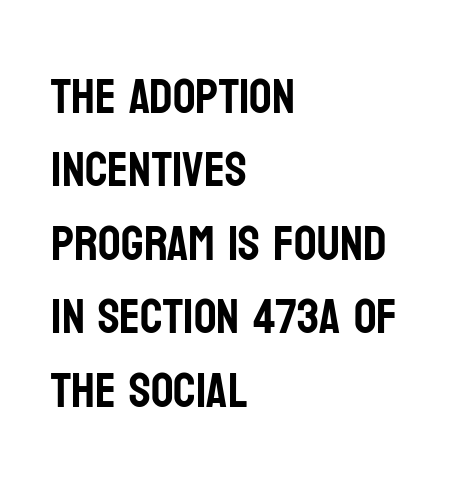
Q: Is the text italic (slanted)? A: No, it is upright.
Q: Is the typeface a serif or a sans-serif typeface? A: Sans-serif.
Q: Is the text underlined? A: No.
Q: How is the paragraph aligned? A: Left-aligned.
Q: Is the spacing between letters normal or unusually wide? A: Normal.
Q: Is the spacing between lines tight, normal or loose? A: Normal.
Q: Width (condensed, normal, or wide)? A: Condensed.
Q: Stroke contrast? A: Low.
Q: x-height? A: Large.
Q: Monospaced? A: No.
